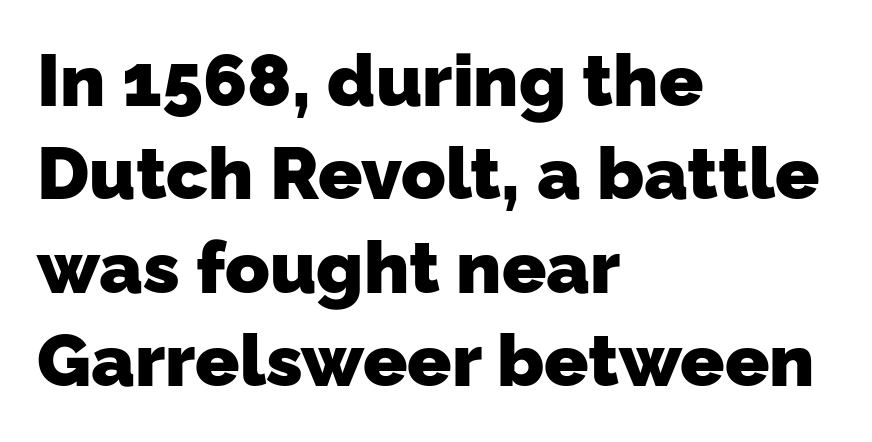
{"serif": "no", "bold": "yes", "weight": "heavy", "width": "normal", "stroke_contrast": "low", "x_height": "medium", "monospaced": "no", "underline": "no", "align": "left", "line_spacing": "normal", "line_spacing_ratio": 1.28, "letter_spacing": "normal", "letter_spacing_em": 0.0, "glyph_px": 73}
